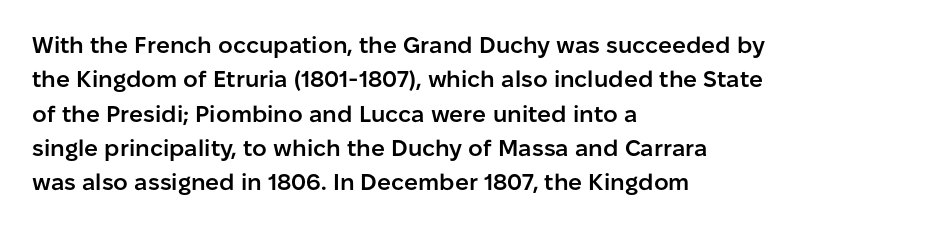
Q: Is the text bold? A: Semi-bold.
Q: Is the text italic (slanted)? A: No, it is upright.
Q: Is the text underlined? A: No.
Q: How is the paragraph aligned? A: Left-aligned.
Q: Is the spacing between letters normal or unusually wide? A: Normal.
Q: Is the spacing between lines tight, normal or loose? A: Normal.
